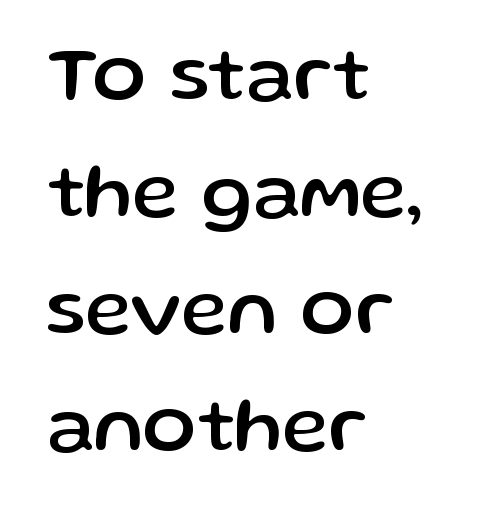
{"serif": "no", "italic": "no", "width": "normal", "stroke_contrast": "low", "x_height": "medium", "monospaced": "no", "underline": "no", "align": "left", "line_spacing": "normal", "line_spacing_ratio": 1.48, "letter_spacing": "normal", "letter_spacing_em": 0.0, "glyph_px": 79}
